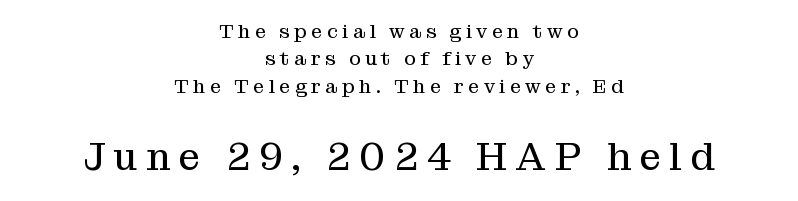
The whitespace from short lines is split evenly between both sides. Serifs: yes, visible at the terminals of the letterforms. The passage shown begins with its smaller block and ends with its larger one. Upright lettering throughout.
